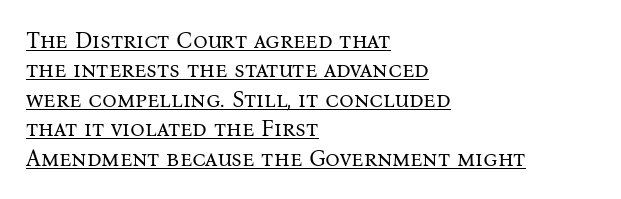
The image shows 23 px text type, upright; set left-aligned, normal line spacing (1.28x), normal letter spacing, underlined.
